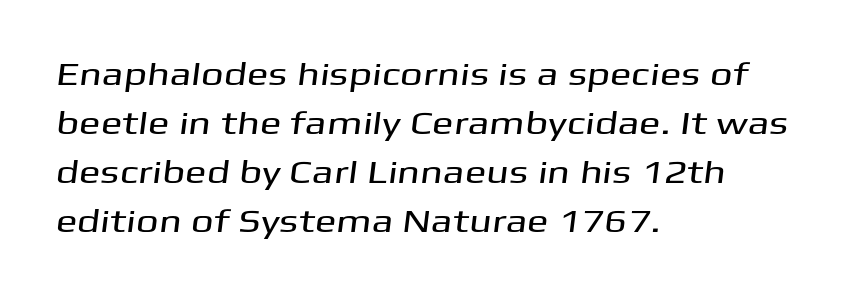
{"serif": "no", "width": "wide", "stroke_contrast": "medium", "x_height": "medium", "monospaced": "no", "underline": "no", "align": "left", "line_spacing": "normal", "line_spacing_ratio": 1.53, "letter_spacing": "normal", "letter_spacing_em": 0.0, "glyph_px": 32}
